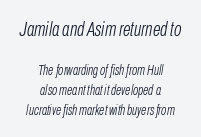
{"italic": "yes", "lean": "right", "slant_degrees": 10, "bold": "no", "underline": "no", "align": "center", "line_spacing": "normal", "line_spacing_ratio": 1.42, "letter_spacing": "normal", "letter_spacing_em": 0.0, "larger_block": "first", "size_ratio": 1.43, "glyph_px": 20}
